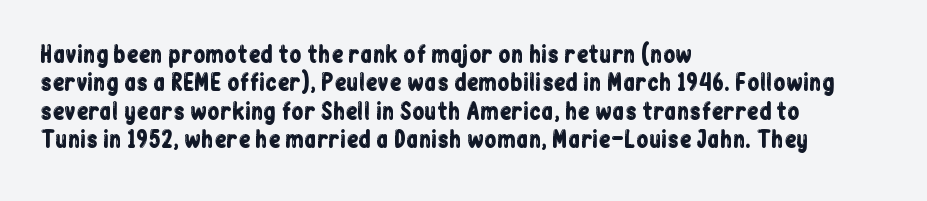
{"italic": "no", "underline": "no", "align": "left", "line_spacing": "normal", "line_spacing_ratio": 1.29, "letter_spacing": "normal", "letter_spacing_em": 0.0, "glyph_px": 22}
